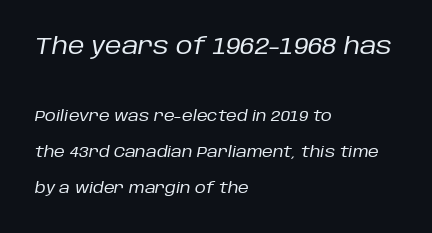
{"italic": "yes", "lean": "right", "slant_degrees": 10, "bold": "no", "underline": "no", "align": "left", "line_spacing": "loose", "line_spacing_ratio": 2.41, "letter_spacing": "normal", "letter_spacing_em": 0.0, "larger_block": "first", "size_ratio": 1.53, "glyph_px": 23}
